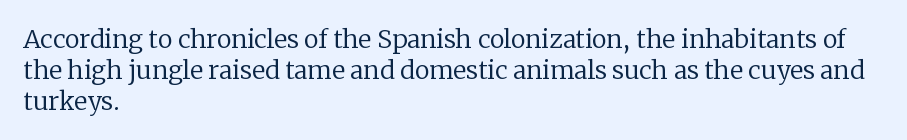
A light-to-regular cut is what we see here. Clear beneath every line of the passage. Vertical strokes here are truly vertical. The passage shown has conventional tracking throughout. Leftover space on each line is placed entirely after the last word.
